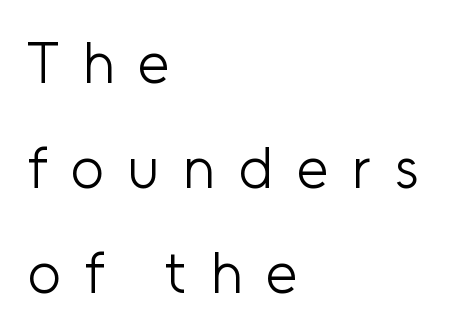
Q: Is the text bold? A: No.
Q: Is the text italic (slanted)? A: No, it is upright.
Q: Is the typeface a serif or a sans-serif typeface? A: Sans-serif.
Q: Is the text underlined? A: No.
Q: How is the paragraph aligned? A: Left-aligned.
Q: Is the spacing between letters normal or unusually wide? A: Unusually wide.
Q: Width (condensed, normal, or wide)? A: Normal.
Q: Stroke contrast? A: Low.
Q: x-height? A: Medium.
Q: Monospaced? A: No.
